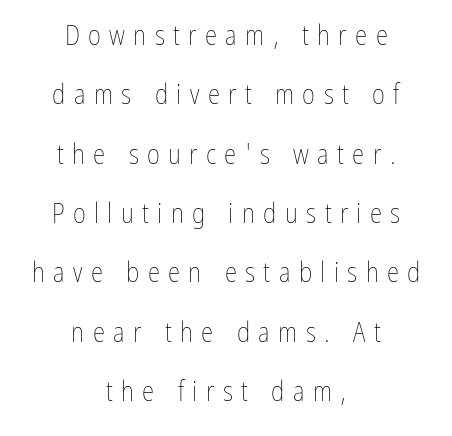
Each row of text sits above clean, open space. You can tell it's not italic because the verticals are truly vertical. Observe the wide spacing: letters keep a clear distance from each other. Character widths vary here, with narrow letters taking less room than wide ones.
